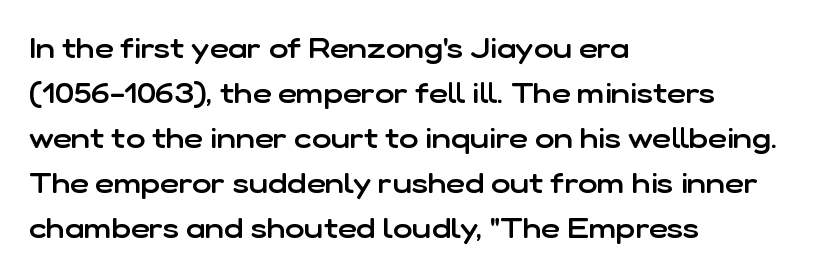
A typesetter would call this proportional, since set widths differ per character. The passage shown is typeset with a sans-serif family. Italic? Not at all — the glyphs are vertical. A typesetter would call this leading conventional body-copy spacing.
